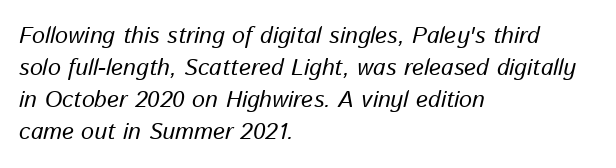
The image shows 23 px text type, italic (leaning right); set left-aligned, normal line spacing (1.39x), normal letter spacing, not underlined.
